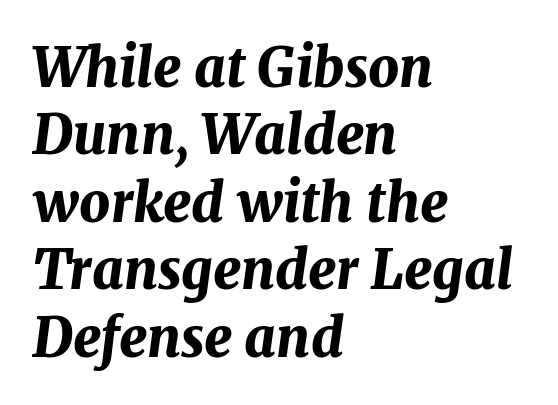
Q: Is the text bold? A: Yes.
Q: Is the text italic (slanted)? A: Yes, it leans right by about 7 degrees.
Q: Is the text underlined? A: No.
Q: How is the paragraph aligned? A: Left-aligned.
Q: Is the spacing between letters normal or unusually wide? A: Normal.
Q: Is the spacing between lines tight, normal or loose? A: Normal.
Q: Width (condensed, normal, or wide)? A: Normal.
Q: Stroke contrast? A: Medium.
Q: x-height? A: Medium.
Q: Monospaced? A: No.
